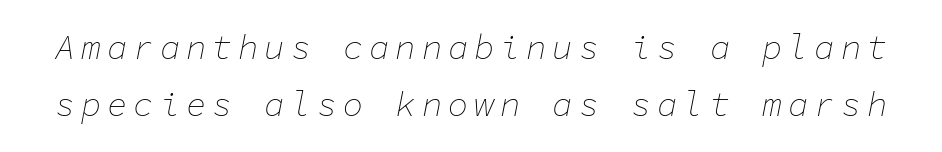
{"italic": "yes", "lean": "right", "slant_degrees": 11, "bold": "no", "weight": "thin", "width": "normal", "stroke_contrast": "low", "x_height": "medium", "monospaced": "yes", "underline": "no", "line_spacing": "normal", "line_spacing_ratio": 1.69, "glyph_px": 34}
